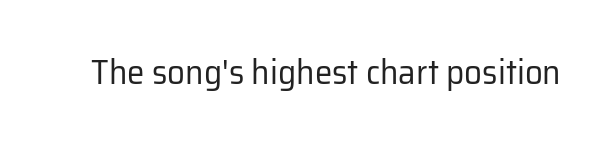
Q: Is the text bold? A: No.
Q: Is the text italic (slanted)? A: No, it is upright.
Q: Is the typeface a serif or a sans-serif typeface? A: Sans-serif.
Q: Is the text underlined? A: No.
Q: Is the spacing between letters normal or unusually wide? A: Normal.
Q: Width (condensed, normal, or wide)? A: Normal.
Q: Stroke contrast? A: Low.
Q: x-height? A: Medium.
Q: Monospaced? A: No.
